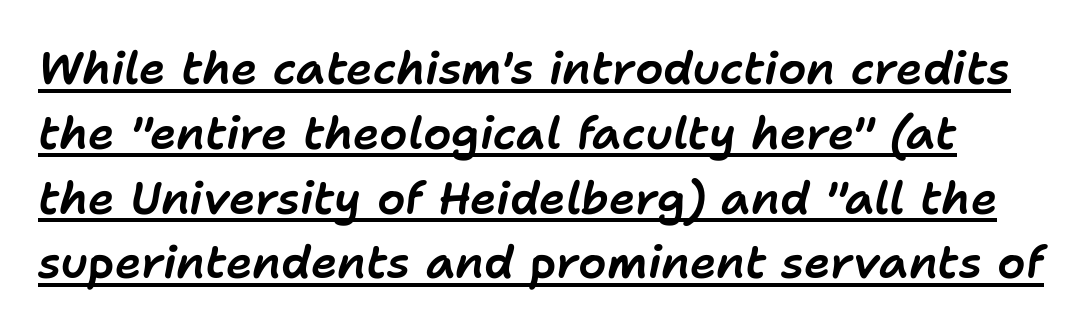
Standard letterfit; no display-style spreading of the glyphs. Looking at the ascenders, they clearly lean. Note the varied advance widths — an 'i' is clearly narrower than an 'm'. Check the space under the baseline: a stroke is drawn there. The vertical gap from one line to the next is medium.
